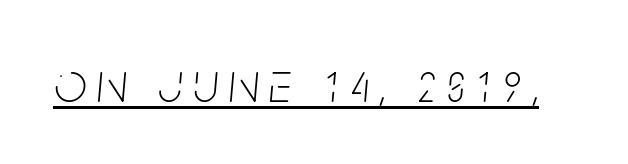
{"italic": "yes", "lean": "right", "slant_degrees": 5, "bold": "no", "weight": "thin", "width": "condensed", "stroke_contrast": "low", "x_height": "large", "monospaced": "no", "underline": "yes", "glyph_px": 57}
